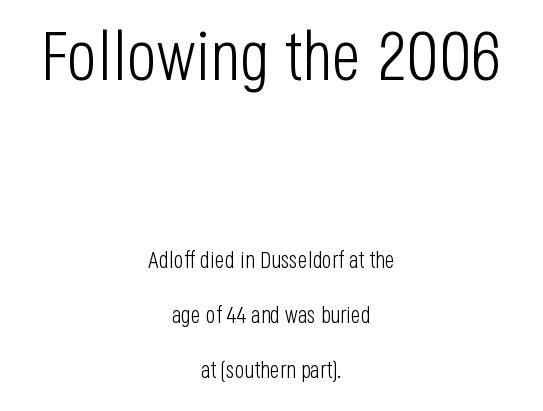
{"serif": "no", "italic": "no", "bold": "no", "weight": "light", "width": "condensed", "stroke_contrast": "low", "x_height": "large", "monospaced": "no", "underline": "no", "align": "center", "line_spacing": "loose", "line_spacing_ratio": 2.39, "letter_spacing": "normal", "letter_spacing_em": 0.0, "larger_block": "first", "size_ratio": 3.04, "glyph_px": 70}
